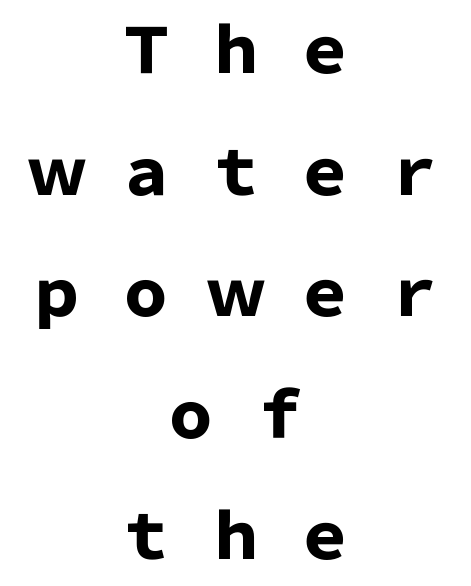
The image shows 62 px heavy sans-serif type, upright; set centered, loose line spacing (1.96x), unusually wide letter spacing (+0.44 em), not underlined; low stroke contrast and a medium x-height.
